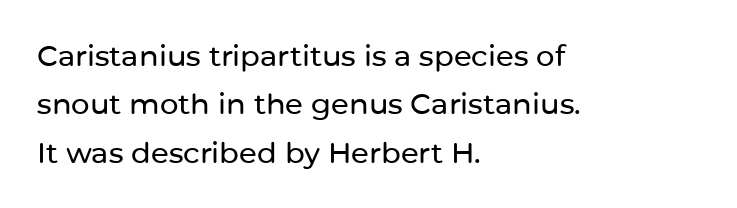
Varying glyph widths throughout — classic text-font behaviour. The typeface chosen for these lines omits serifs. Rows of type keep a routine distance in the vertical direction. The foot of each line stays bare and open.
